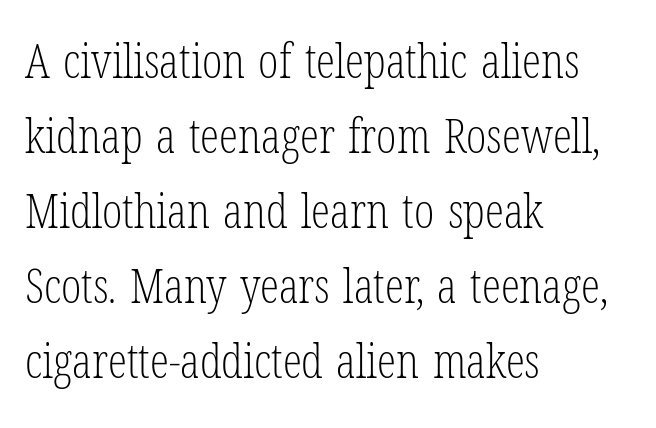
Are there feet on the stems? There are — it's a serif. Stems and bowls with no extra thickness — not bold. Nope, not italic — everything's standing straight. Here the designer chose a conventional face with non-uniform glyph widths.
